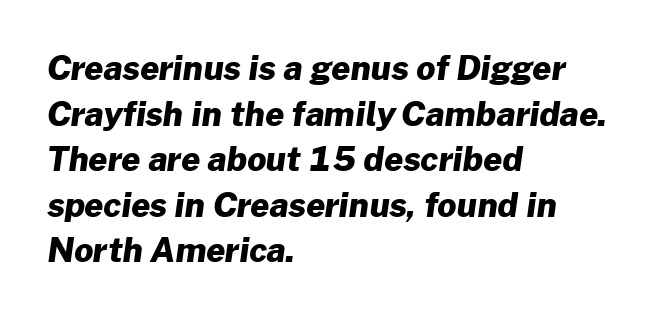
{"serif": "no", "bold": "yes", "weight": "heavy", "width": "normal", "stroke_contrast": "low", "x_height": "medium", "monospaced": "no", "underline": "no", "align": "left", "line_spacing": "normal", "line_spacing_ratio": 1.38, "letter_spacing": "normal", "letter_spacing_em": 0.0, "glyph_px": 33}
